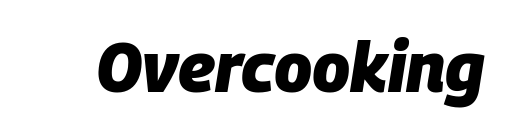
The passage shown is not underscored anywhere. Here the designer chose a conventional face with non-uniform glyph widths. The face used here is rendered with its standard letterfit. Plenty of ink on the page — the face is bold. You can tell it's italic because the verticals aren't actually vertical.
